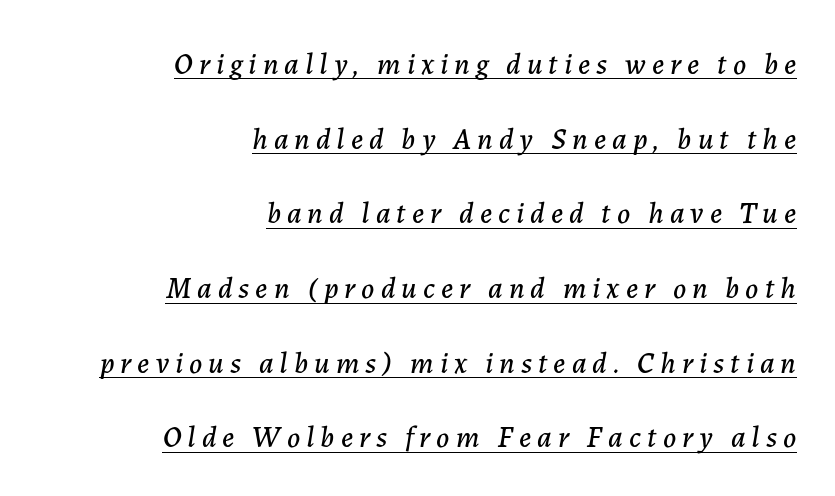
Q: Is the text italic (slanted)? A: Yes, it leans right by about 7 degrees.
Q: Is the text underlined? A: Yes.
Q: How is the paragraph aligned? A: Right-aligned.
Q: Is the spacing between letters normal or unusually wide? A: Unusually wide.
Q: Is the spacing between lines tight, normal or loose? A: Loose.
Q: Width (condensed, normal, or wide)? A: Normal.
Q: Stroke contrast? A: Low.
Q: x-height? A: Medium.
Q: Monospaced? A: No.
